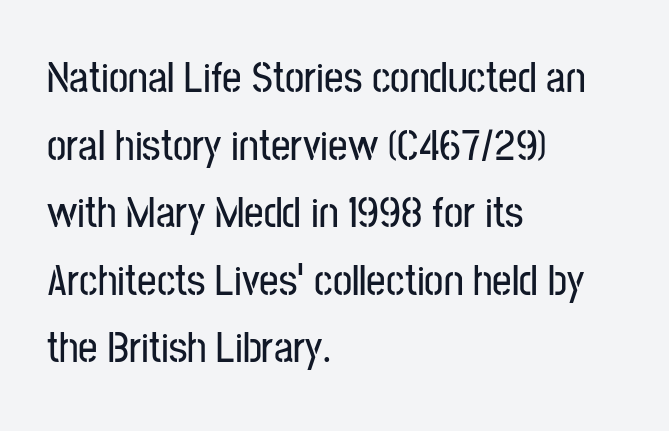
Q: Is the text italic (slanted)? A: No, it is upright.
Q: Is the typeface a serif or a sans-serif typeface? A: Sans-serif.
Q: Is the text underlined? A: No.
Q: How is the paragraph aligned? A: Left-aligned.
Q: Is the spacing between letters normal or unusually wide? A: Normal.
Q: Is the spacing between lines tight, normal or loose? A: Normal.
Q: Width (condensed, normal, or wide)? A: Condensed.
Q: Stroke contrast? A: Low.
Q: x-height? A: Medium.
Q: Monospaced? A: No.
